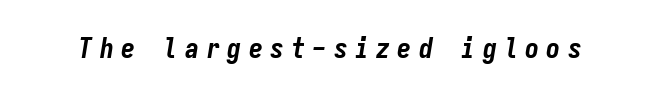
Fixed-width glyphs throughout — classic coding-font behaviour. There's an unmistakable incline to the writing here. Underlining? Definitely not there. Is the letter spacing exaggerated? Yes — the characters are pushed far apart.
